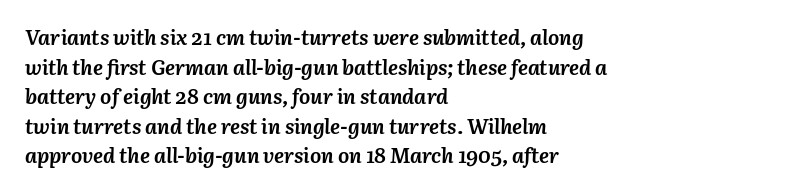
What stands out about the letter spacing? Nothing — it is the standard amount. Is the type slanted? Yes — the strokes lean at a clear angle. If you measured baseline to baseline, you'd find a middling distance. Bare-footed words on every line. Where is the straight margin? On the left.
